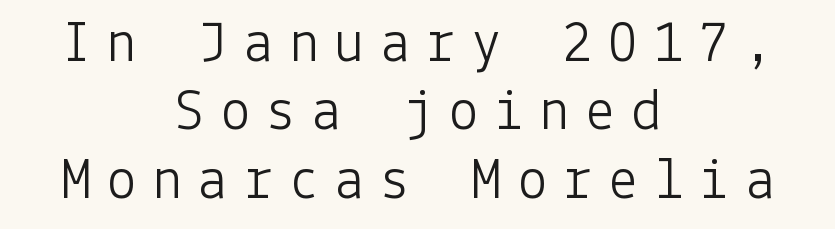
Unlike a traditional serif, this face leaves its strokes unadorned. Clear beneath every line of the passage. Closely set lines give the paragraph a compact silhouette. Summary of weight: not heavy and not bold.
